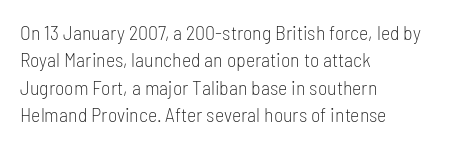
{"italic": "no", "bold": "no", "underline": "no", "align": "left", "line_spacing": "normal", "line_spacing_ratio": 1.37, "letter_spacing": "normal", "letter_spacing_em": 0.0, "glyph_px": 20}
